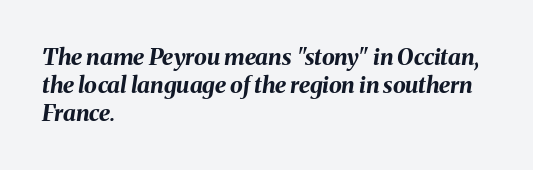
Q: Is the text bold? A: Yes.
Q: Is the text italic (slanted)? A: Yes, it leans right by about 8 degrees.
Q: Is the text underlined? A: No.
Q: How is the paragraph aligned? A: Left-aligned.
Q: Is the spacing between letters normal or unusually wide? A: Normal.
